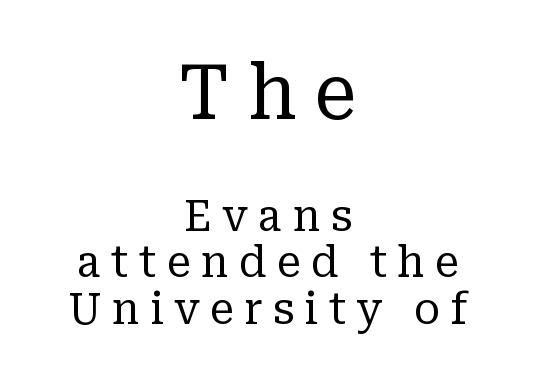
{"serif": "yes", "italic": "no", "bold": "no", "weight": "regular", "width": "normal", "stroke_contrast": "low", "x_height": "medium", "monospaced": "no", "underline": "no", "align": "center", "line_spacing": "tight", "line_spacing_ratio": 1.08, "letter_spacing": "wide", "letter_spacing_em": 0.24, "larger_block": "first", "size_ratio": 1.77, "glyph_px": 76}
